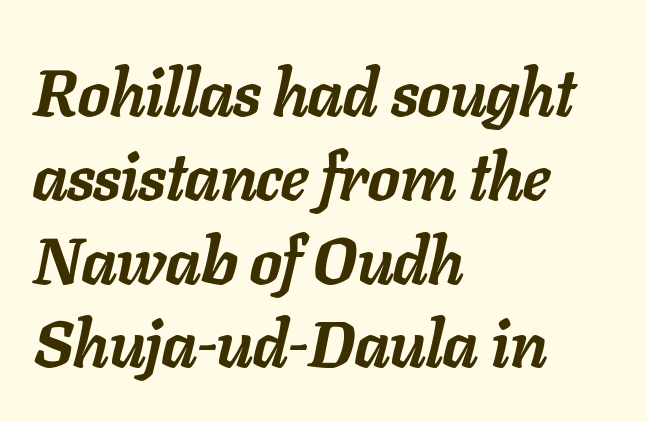
The image shows 66 px semibold type, italic (leaning right); set left-aligned, normal line spacing (1.27x), normal letter spacing, not underlined; low stroke contrast and a medium x-height.
